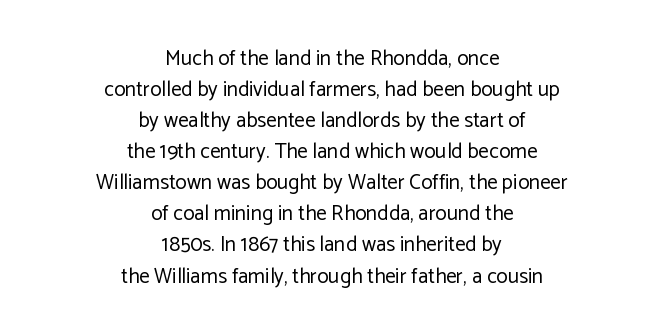
Is there much room between lines? A standard amount, neither cramped nor airy. This rendering features lettering with no underline. Caption: standard tracking, unaltered. Typeset on center — no edge is straight. Unbolded letterforms with no extra heft.
